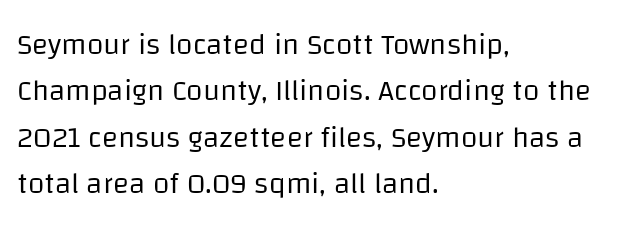
The image shows 30 px regular-weight sans-serif type, upright; set left-aligned, normal line spacing (1.55x), normal letter spacing, not underlined; low stroke contrast and a large x-height.
